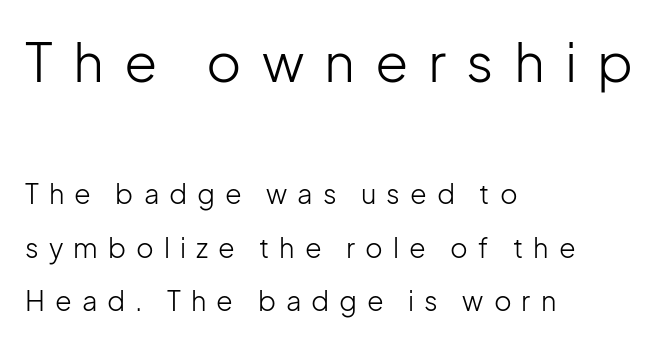
Q: Is the text bold? A: No.
Q: Is the text italic (slanted)? A: No, it is upright.
Q: Is the typeface a serif or a sans-serif typeface? A: Sans-serif.
Q: Is the text underlined? A: No.
Q: How is the paragraph aligned? A: Left-aligned.
Q: Is the spacing between letters normal or unusually wide? A: Unusually wide.
Q: Is the spacing between lines tight, normal or loose? A: Loose.
Q: Which block of text is set in a larger size, the first (top) or the second (bottom)? A: The first (top) one.
Q: Width (condensed, normal, or wide)? A: Normal.
Q: Stroke contrast? A: Low.
Q: x-height? A: Medium.
Q: Monospaced? A: No.
